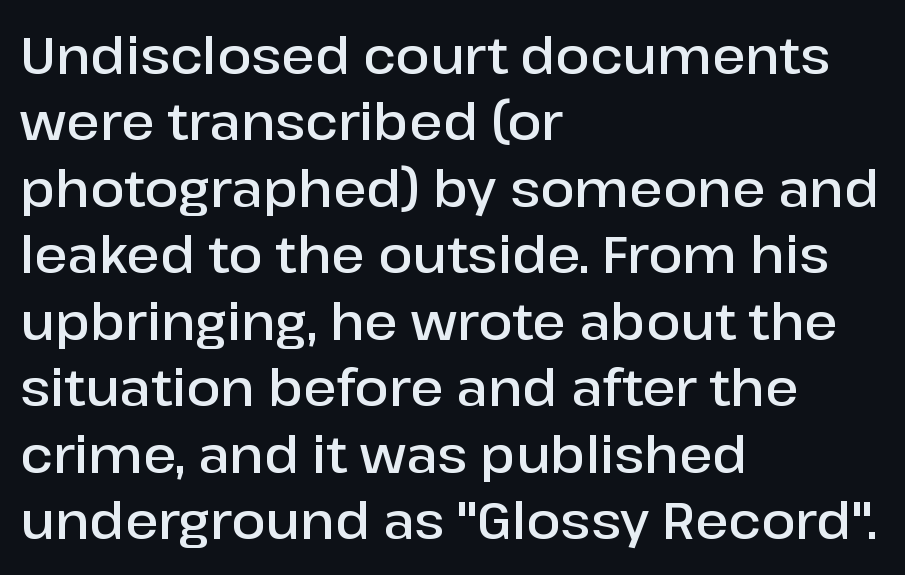
The image shows 50 px semibold sans-serif type, upright; set left-aligned, normal line spacing (1.33x), normal letter spacing, not underlined; low stroke contrast and a medium x-height.
